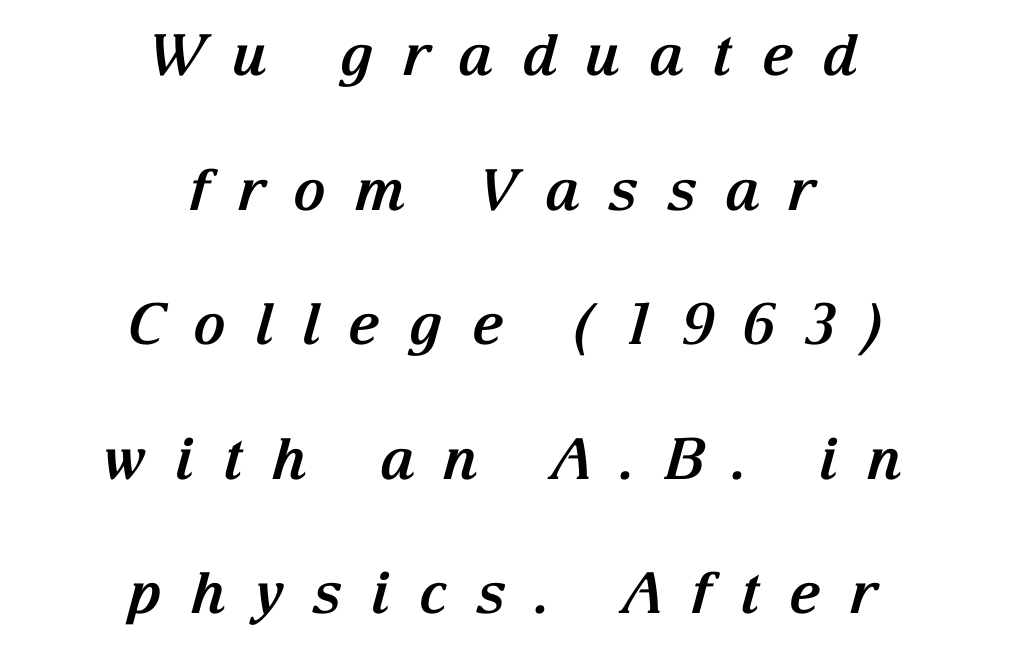
Q: Is the text bold? A: Yes.
Q: Is the text italic (slanted)? A: Yes, it leans right by about 15 degrees.
Q: Is the typeface a serif or a sans-serif typeface? A: Serif.
Q: Is the text underlined? A: No.
Q: How is the paragraph aligned? A: Centered.
Q: Is the spacing between letters normal or unusually wide? A: Unusually wide.
Q: Is the spacing between lines tight, normal or loose? A: Loose.
Q: Width (condensed, normal, or wide)? A: Normal.
Q: Stroke contrast? A: Medium.
Q: x-height? A: Medium.
Q: Monospaced? A: No.
